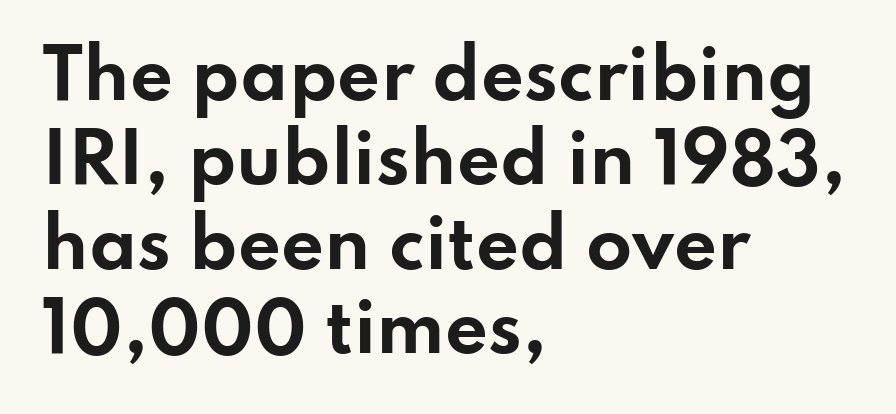
The image shows 67 px bold, wide sans-serif type, upright; set left-aligned, normal line spacing (1.26x), normal letter spacing, not underlined; low stroke contrast and a small x-height.
